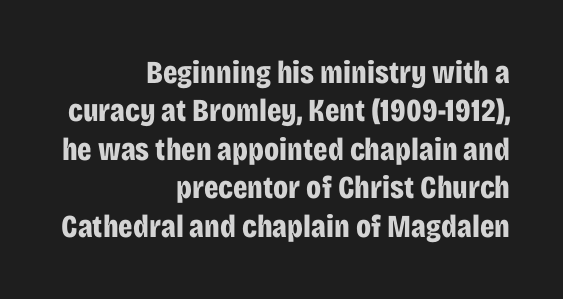
{"serif": "no", "italic": "no", "bold": "yes", "weight": "bold", "width": "condensed", "stroke_contrast": "low", "x_height": "large", "monospaced": "no", "underline": "no", "align": "right", "line_spacing_ratio": 1.2, "letter_spacing": "normal", "letter_spacing_em": 0.0, "glyph_px": 32}
